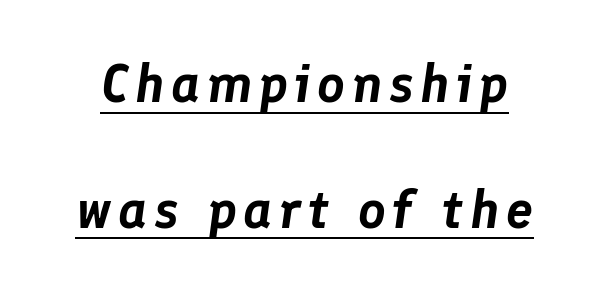
Q: Is the text italic (slanted)? A: Yes, it leans right by about 8 degrees.
Q: Is the text underlined? A: Yes.
Q: Is the spacing between lines tight, normal or loose? A: Loose.
Q: Width (condensed, normal, or wide)? A: Normal.
Q: Stroke contrast? A: Low.
Q: x-height? A: Medium.
Q: Monospaced? A: No.
